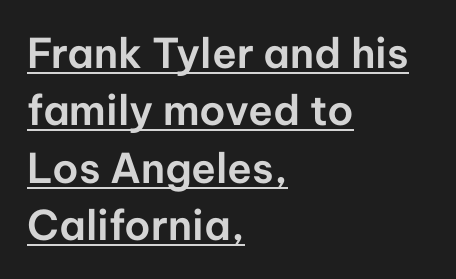
The image shows 41 px sans-serif type, upright; set left-aligned, normal line spacing (1.4x), normal letter spacing, underlined; low stroke contrast and a medium x-height.
